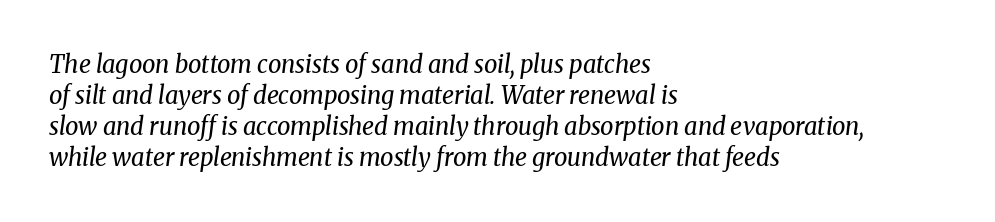
{"italic": "yes", "lean": "right", "slant_degrees": 8, "bold": "no", "underline": "no", "align": "left", "line_spacing": "normal", "line_spacing_ratio": 1.29, "letter_spacing": "normal", "letter_spacing_em": 0.0, "glyph_px": 24}
